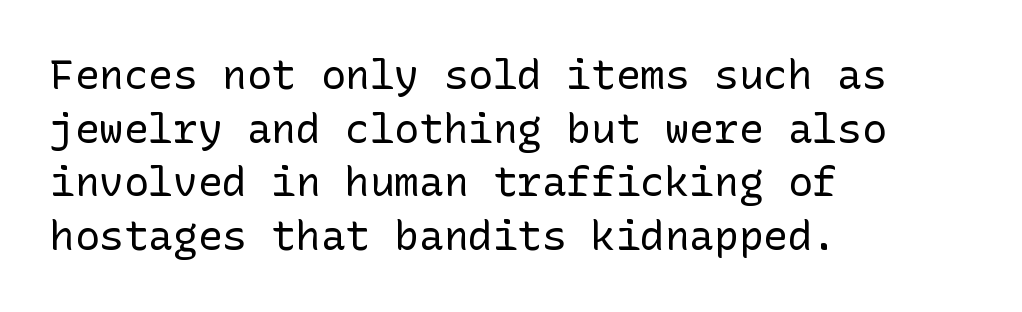
The image shows 41 px regular-weight sans-serif type, upright; set left-aligned, normal line spacing (1.31x), normal letter spacing, not underlined; low stroke contrast and a medium x-height.
